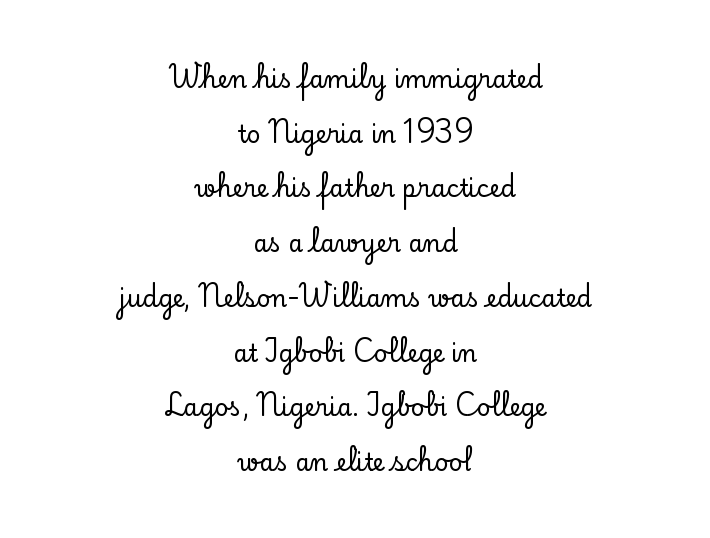
{"italic": "no", "underline": "no", "align": "center", "line_spacing": "loose", "line_spacing_ratio": 2.28, "letter_spacing": "normal", "letter_spacing_em": 0.0, "glyph_px": 24}
